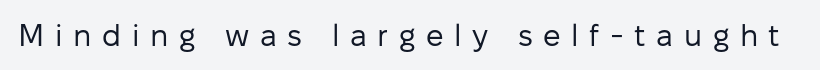
Q: Is the text bold? A: No.
Q: Is the text italic (slanted)? A: No, it is upright.
Q: Is the typeface a serif or a sans-serif typeface? A: Sans-serif.
Q: Is the text underlined? A: No.
Q: Is the spacing between letters normal or unusually wide? A: Unusually wide.
Q: Width (condensed, normal, or wide)? A: Normal.
Q: Stroke contrast? A: Low.
Q: x-height? A: Medium.
Q: Monospaced? A: No.
